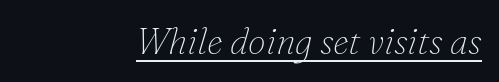
The image shows 36 px thin serif type, italic (leaning right); set right-aligned, normal letter spacing, underlined; low stroke contrast and a small x-height.
